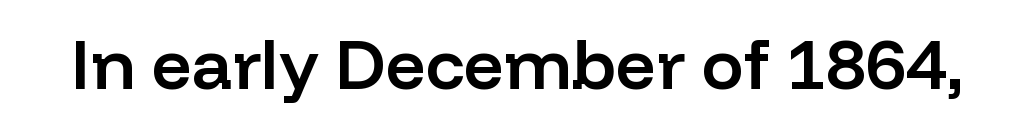
{"serif": "no", "italic": "no", "bold": "semi", "weight": "semibold", "width": "normal", "stroke_contrast": "low", "x_height": "medium", "monospaced": "no", "underline": "no", "letter_spacing": "normal", "letter_spacing_em": 0.0, "glyph_px": 70}
